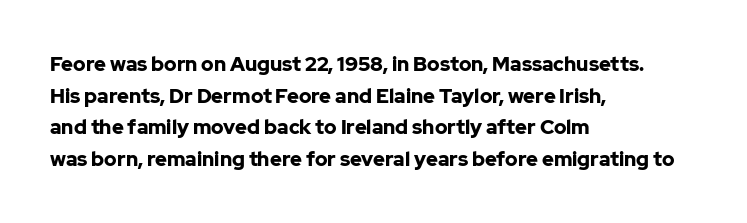
If you drew a line through each stem, it would be perfectly vertical. Nobody drew a line under any word here. A full-strength bold gives these letters their thick strokes. Honestly, the letter spacing is just normal — you wouldn't notice it. Left-aligned paragraph, ragged on the right.
